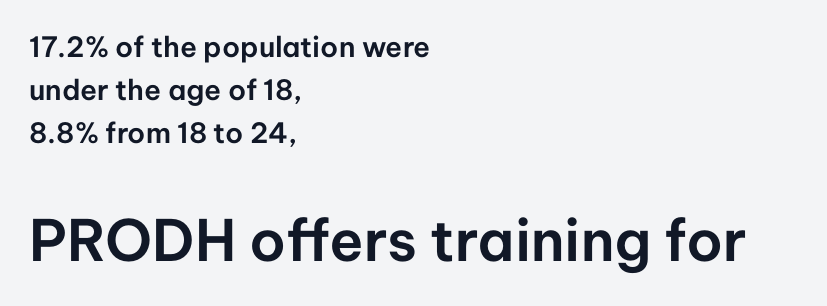
{"serif": "no", "italic": "no", "width": "normal", "stroke_contrast": "low", "x_height": "medium", "monospaced": "no", "underline": "no", "align": "left", "line_spacing": "normal", "line_spacing_ratio": 1.54, "letter_spacing": "normal", "letter_spacing_em": 0.0, "larger_block": "second", "size_ratio": 2.04, "glyph_px": 57}
